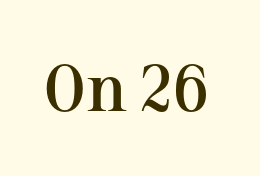
{"serif": "yes", "italic": "no", "bold": "semi", "weight": "semibold", "width": "normal", "stroke_contrast": "medium", "x_height": "medium", "monospaced": "no", "underline": "no", "letter_spacing": "normal", "letter_spacing_em": 0.0, "glyph_px": 66}
